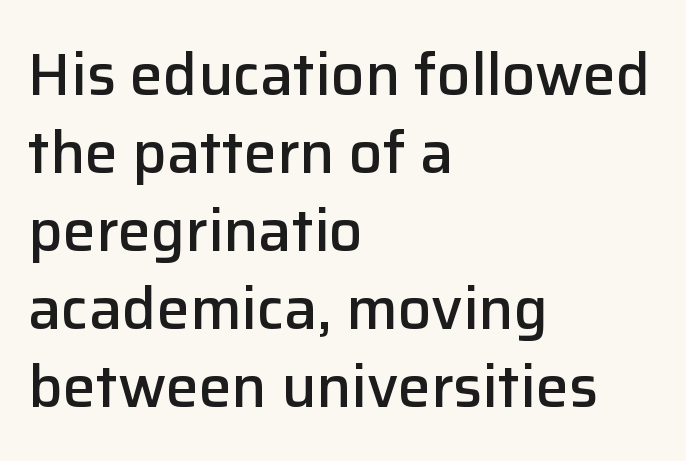
{"serif": "no", "italic": "no", "bold": "semi", "weight": "semibold", "width": "normal", "stroke_contrast": "low", "x_height": "medium", "monospaced": "no", "underline": "no", "align": "left", "line_spacing": "normal", "line_spacing_ratio": 1.32, "letter_spacing": "normal", "letter_spacing_em": 0.0, "glyph_px": 59}
